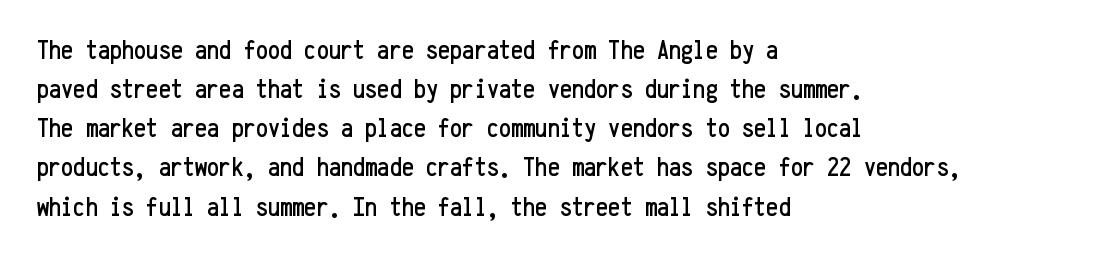
Evenly set lines give the paragraph a standard silhouette. What stands out about the letter spacing? Nothing — it is the standard amount. Glance below the letters and you will spot only blank space. The compositor pushed each line to the left boundary. The axis of the letterforms is exactly vertical.
